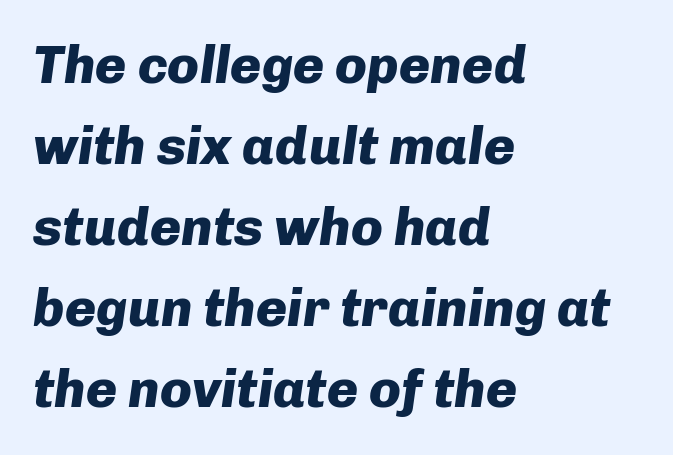
Q: Is the text bold? A: Yes.
Q: Is the text italic (slanted)? A: Yes, it leans right by about 8 degrees.
Q: Is the text underlined? A: No.
Q: How is the paragraph aligned? A: Left-aligned.
Q: Is the spacing between letters normal or unusually wide? A: Normal.
Q: Is the spacing between lines tight, normal or loose? A: Normal.
Q: Width (condensed, normal, or wide)? A: Normal.
Q: Stroke contrast? A: Low.
Q: x-height? A: Medium.
Q: Monospaced? A: No.
